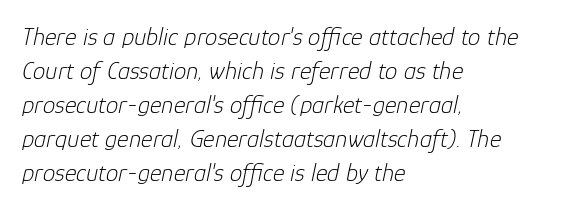
Q: Is the text bold? A: No.
Q: Is the text italic (slanted)? A: Yes, it leans right by about 12 degrees.
Q: Is the text underlined? A: No.
Q: How is the paragraph aligned? A: Left-aligned.
Q: Is the spacing between letters normal or unusually wide? A: Normal.
Q: Is the spacing between lines tight, normal or loose? A: Normal.
